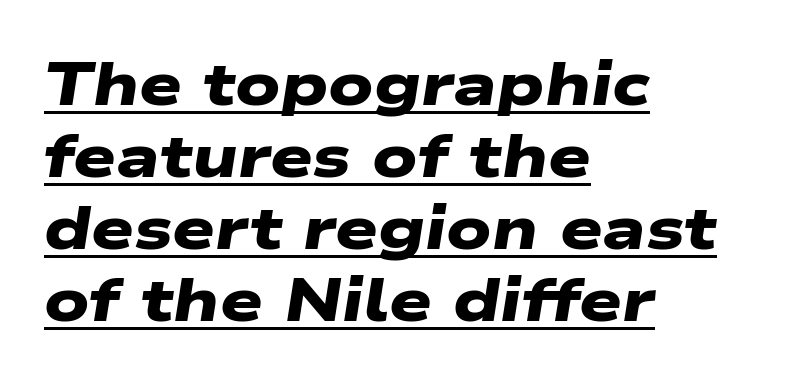
Every row of glyphs begins at an identical x-position on the left. The face used here is rendered with its standard letterfit. Summary of weight: heavy, a full bold. Spacing verdict: proportional, widths tailored to each character. Are there feet on the stems? There aren't — it's a sans. Notice how a bar underscores the lettering throughout.
